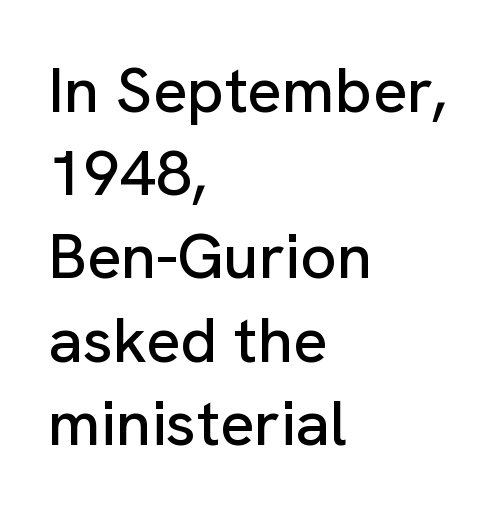
In terms of letterspacing, this is plain default setting. Casual observation: everything's shoved over to the left. Glance below the letters and you will spot only blank space. The letters stand straight up with perfectly vertical stems.
